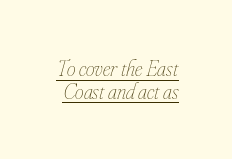
The image shows 22 px text type, italic (leaning right); set tight line spacing (1.03x), normal letter spacing, underlined.
